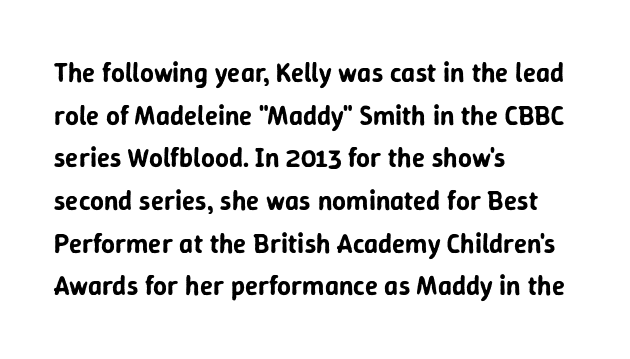
{"italic": "no", "underline": "no", "align": "left", "line_spacing": "normal", "line_spacing_ratio": 1.58, "letter_spacing": "normal", "letter_spacing_em": 0.0, "glyph_px": 27}
